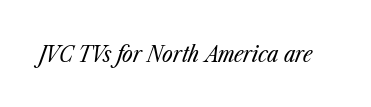
Q: Is the text bold? A: No.
Q: Is the text italic (slanted)? A: Yes, it leans right by about 23 degrees.
Q: Is the text underlined? A: No.
Q: Is the spacing between letters normal or unusually wide? A: Normal.
